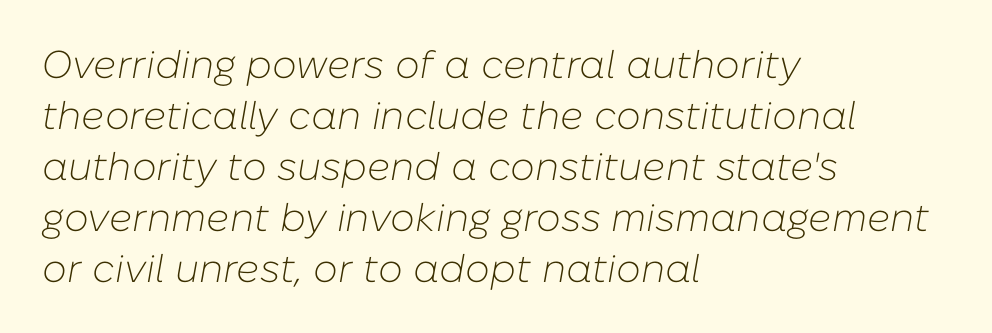
Leading matches the norm, producing a regular column. This rendering uses left alignment, leaving the right contour irregular. Each stroke keeps to a modest, everyday thickness or less. Style check: oblique. Here the designer chose a conventional face with non-uniform glyph widths.
